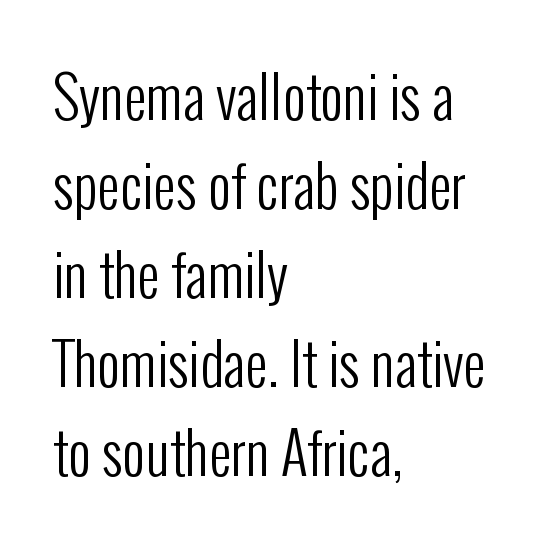
Q: Is the text bold? A: No.
Q: Is the text italic (slanted)? A: No, it is upright.
Q: Is the typeface a serif or a sans-serif typeface? A: Sans-serif.
Q: Is the text underlined? A: No.
Q: How is the paragraph aligned? A: Left-aligned.
Q: Is the spacing between letters normal or unusually wide? A: Normal.
Q: Is the spacing between lines tight, normal or loose? A: Normal.
Q: Width (condensed, normal, or wide)? A: Condensed.
Q: Stroke contrast? A: Low.
Q: x-height? A: Medium.
Q: Monospaced? A: No.
